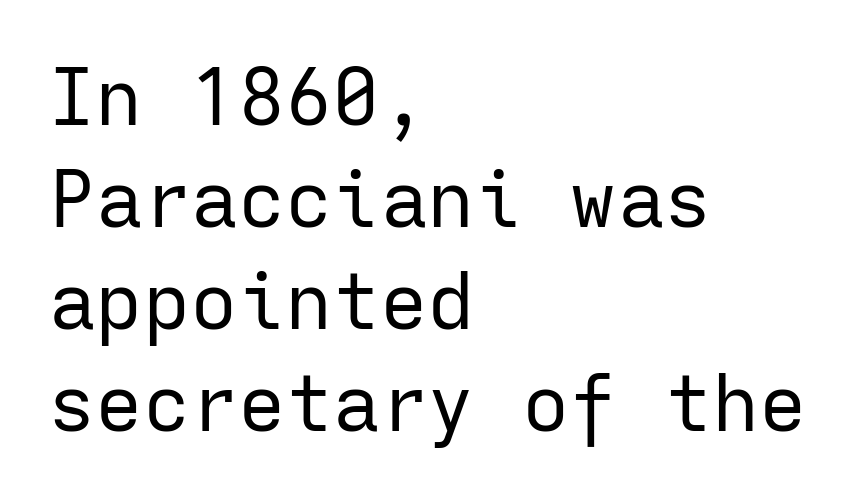
{"serif": "no", "italic": "no", "bold": "no", "weight": "regular", "width": "normal", "stroke_contrast": "low", "x_height": "medium", "monospaced": "yes", "underline": "no", "align": "left", "line_spacing": "normal", "line_spacing_ratio": 1.29, "letter_spacing": "normal", "letter_spacing_em": 0.0, "glyph_px": 79}
